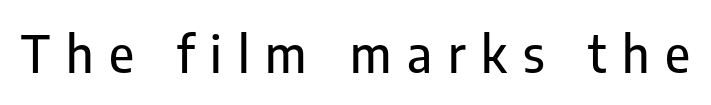
The image shows 51 px condensed sans-serif type, upright; set unusually wide letter spacing (+0.31 em), not underlined; low stroke contrast and a medium x-height.
